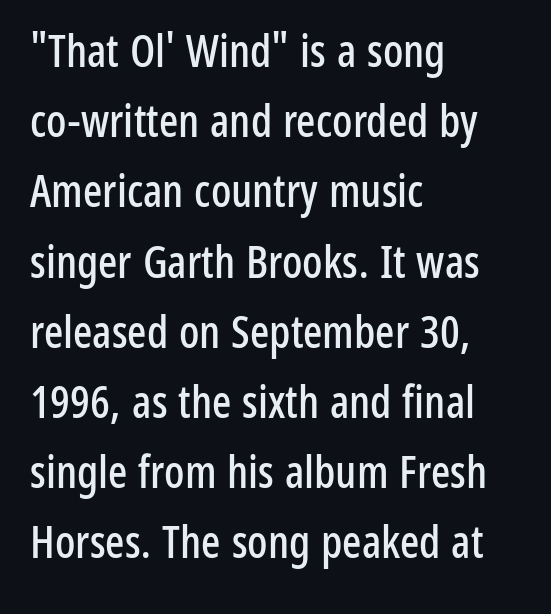
{"serif": "no", "italic": "no", "width": "condensed", "stroke_contrast": "low", "x_height": "medium", "monospaced": "no", "underline": "no", "align": "left", "line_spacing": "normal", "line_spacing_ratio": 1.56, "letter_spacing": "normal", "letter_spacing_em": 0.0, "glyph_px": 45}
